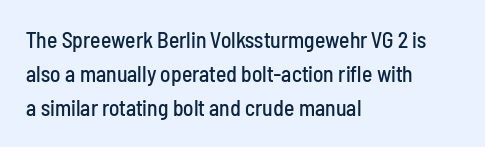
Inter-character spacing is left at the font's built-in metrics. A bare baseline throughout the passage. The typography opts for an upright posture over an oblique one. Casual observation: everything's shoved over to the left.
